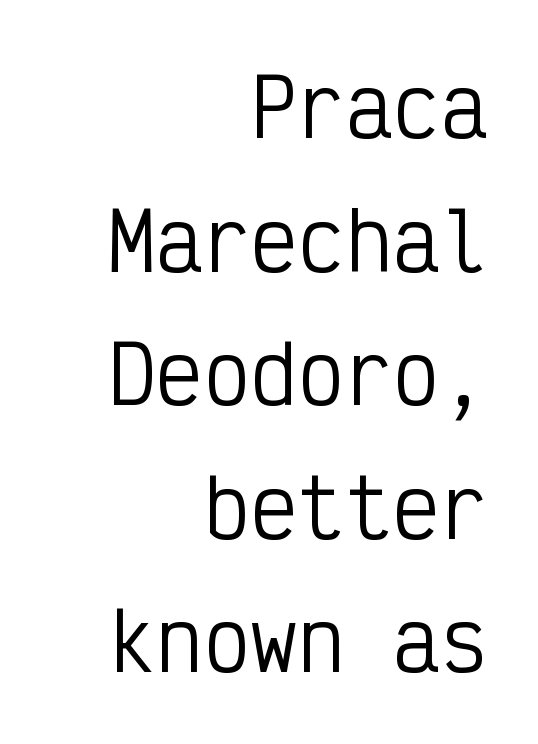
The image shows 79 px regular-weight, condensed sans-serif type, upright, monospaced; set right-aligned, normal line spacing (1.69x), normal letter spacing, not underlined; low stroke contrast and a medium x-height.
